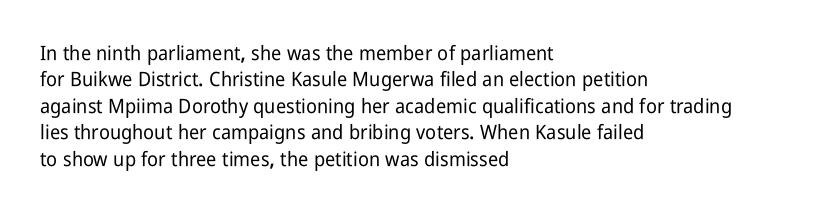
Q: Is the text italic (slanted)? A: No, it is upright.
Q: Is the text underlined? A: No.
Q: How is the paragraph aligned? A: Left-aligned.
Q: Is the spacing between letters normal or unusually wide? A: Normal.
Q: Is the spacing between lines tight, normal or loose? A: Normal.
